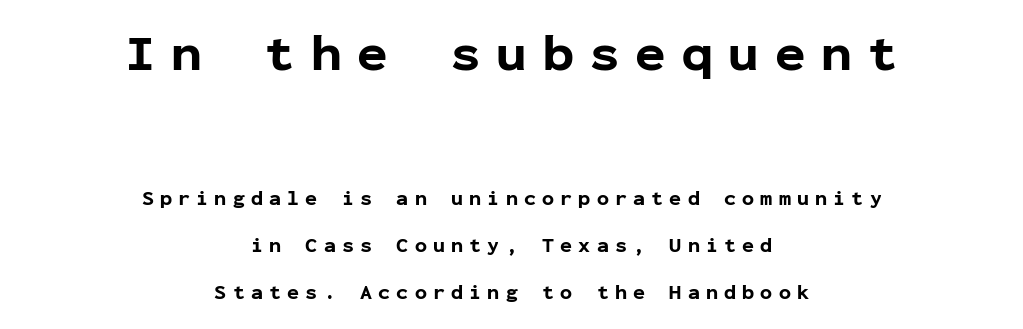
Q: Is the text bold? A: Yes.
Q: Is the text italic (slanted)? A: No, it is upright.
Q: Is the typeface a serif or a sans-serif typeface? A: Sans-serif.
Q: Is the text underlined? A: No.
Q: How is the paragraph aligned? A: Centered.
Q: Is the spacing between letters normal or unusually wide? A: Unusually wide.
Q: Is the spacing between lines tight, normal or loose? A: Loose.
Q: Which block of text is set in a larger size, the first (top) or the second (bottom)? A: The first (top) one.
Q: Width (condensed, normal, or wide)? A: Normal.
Q: Stroke contrast? A: Low.
Q: x-height? A: Medium.
Q: Monospaced? A: Yes.
